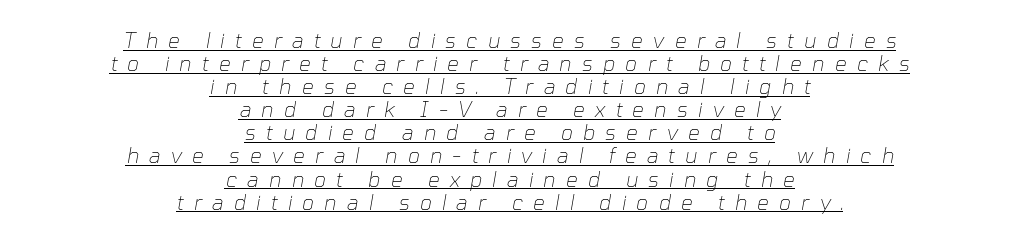
{"italic": "yes", "lean": "right", "slant_degrees": 10, "bold": "no", "underline": "yes", "align": "center", "line_spacing": "tight", "line_spacing_ratio": 1.1, "letter_spacing": "wide", "letter_spacing_em": 0.48, "glyph_px": 21}
